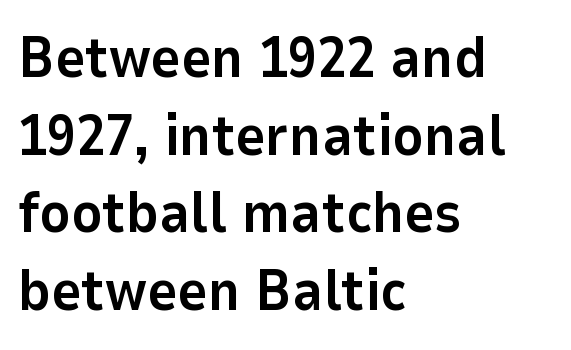
{"serif": "no", "italic": "no", "bold": "yes", "weight": "bold", "width": "normal", "stroke_contrast": "low", "x_height": "medium", "monospaced": "no", "underline": "no", "align": "left", "line_spacing": "normal", "line_spacing_ratio": 1.34, "letter_spacing": "normal", "letter_spacing_em": 0.0, "glyph_px": 58}
